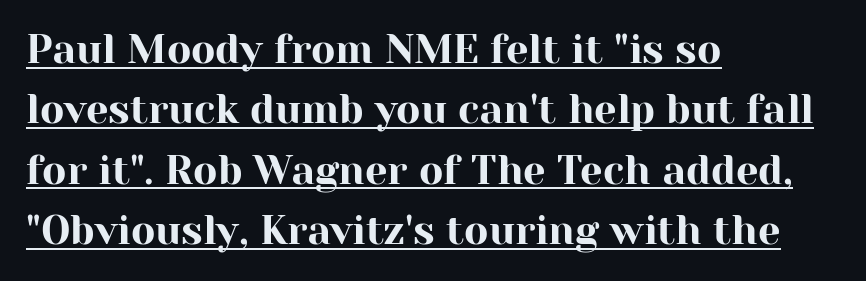
The image shows 40 px serif type, upright; set left-aligned, normal line spacing (1.51x), normal letter spacing, underlined; high stroke contrast and a medium x-height.
